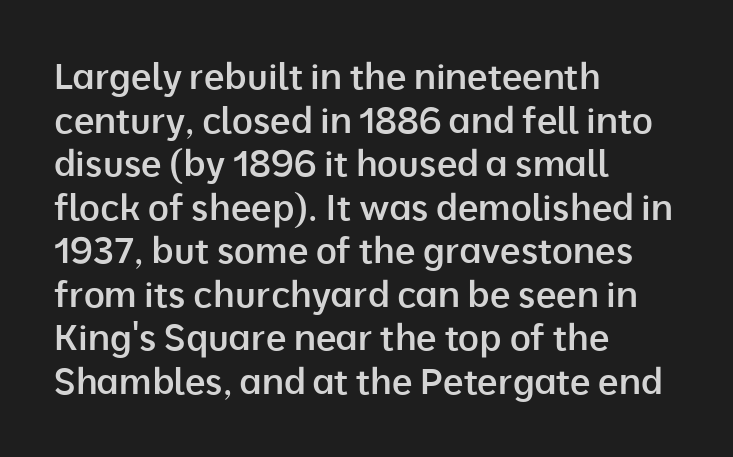
Q: Is the text bold? A: Semi-bold.
Q: Is the text italic (slanted)? A: No, it is upright.
Q: Is the typeface a serif or a sans-serif typeface? A: Sans-serif.
Q: Is the text underlined? A: No.
Q: How is the paragraph aligned? A: Left-aligned.
Q: Is the spacing between letters normal or unusually wide? A: Normal.
Q: Width (condensed, normal, or wide)? A: Normal.
Q: Stroke contrast? A: Low.
Q: x-height? A: Medium.
Q: Monospaced? A: No.
